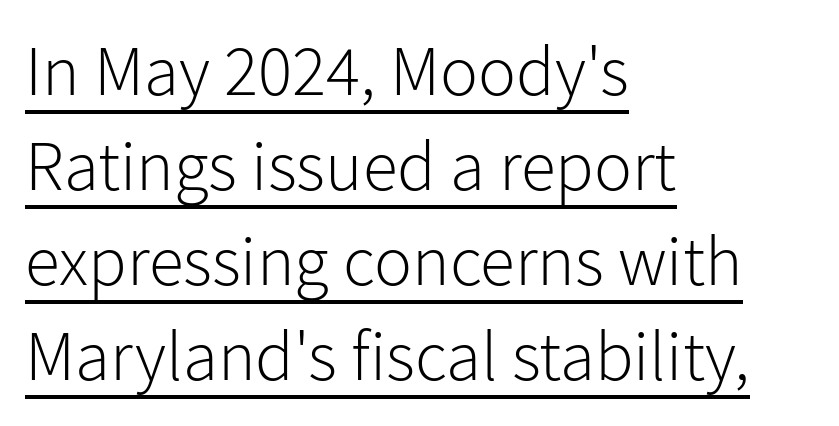
Q: Is the text bold? A: No.
Q: Is the text italic (slanted)? A: No, it is upright.
Q: Is the typeface a serif or a sans-serif typeface? A: Sans-serif.
Q: Is the text underlined? A: Yes.
Q: How is the paragraph aligned? A: Left-aligned.
Q: Is the spacing between letters normal or unusually wide? A: Normal.
Q: Is the spacing between lines tight, normal or loose? A: Normal.
Q: Width (condensed, normal, or wide)? A: Normal.
Q: Stroke contrast? A: Low.
Q: x-height? A: Medium.
Q: Monospaced? A: No.
